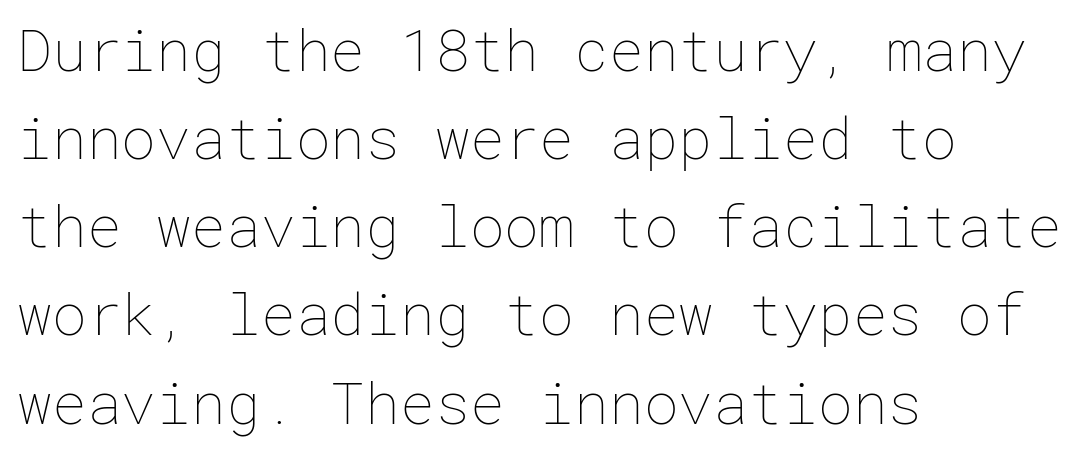
Q: Is the text bold? A: No.
Q: Is the text italic (slanted)? A: No, it is upright.
Q: Is the text underlined? A: No.
Q: How is the paragraph aligned? A: Left-aligned.
Q: Is the spacing between letters normal or unusually wide? A: Normal.
Q: Is the spacing between lines tight, normal or loose? A: Normal.
Q: Width (condensed, normal, or wide)? A: Normal.
Q: Stroke contrast? A: Low.
Q: x-height? A: Medium.
